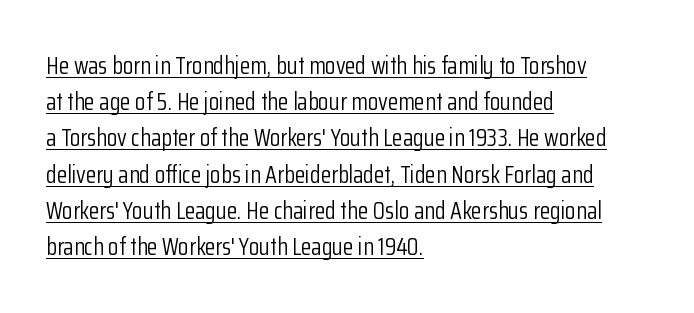
Q: Is the text bold? A: No.
Q: Is the text italic (slanted)? A: No, it is upright.
Q: Is the text underlined? A: Yes.
Q: How is the paragraph aligned? A: Left-aligned.
Q: Is the spacing between letters normal or unusually wide? A: Normal.
Q: Is the spacing between lines tight, normal or loose? A: Normal.
